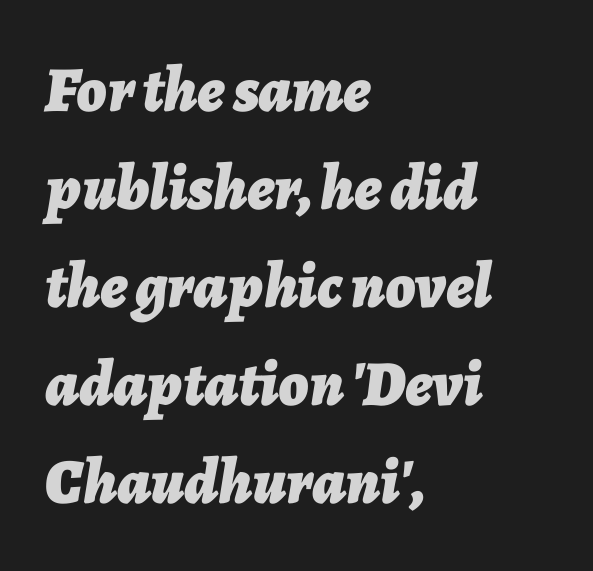
Q: Is the text bold? A: Yes.
Q: Is the text italic (slanted)? A: Yes, it leans right by about 7 degrees.
Q: Is the text underlined? A: No.
Q: How is the paragraph aligned? A: Left-aligned.
Q: Is the spacing between letters normal or unusually wide? A: Normal.
Q: Is the spacing between lines tight, normal or loose? A: Normal.
Q: Width (condensed, normal, or wide)? A: Normal.
Q: Stroke contrast? A: Low.
Q: x-height? A: Medium.
Q: Monospaced? A: No.
